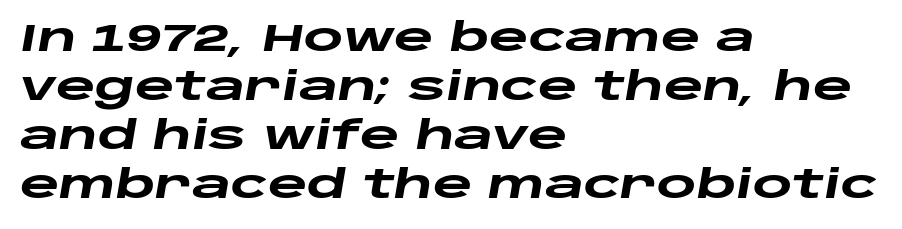
{"italic": "yes", "lean": "right", "slant_degrees": 10, "bold": "yes", "weight": "heavy", "width": "wide", "stroke_contrast": "low", "x_height": "large", "monospaced": "no", "underline": "no", "align": "left", "line_spacing": "normal", "line_spacing_ratio": 1.29, "letter_spacing": "normal", "letter_spacing_em": 0.0, "glyph_px": 38}
